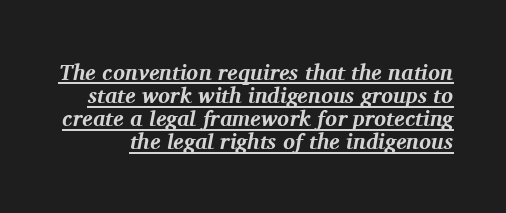
Q: Is the text bold? A: Yes.
Q: Is the text italic (slanted)? A: Yes, it leans right by about 11 degrees.
Q: Is the text underlined? A: Yes.
Q: Is the spacing between letters normal or unusually wide? A: Normal.
Q: Is the spacing between lines tight, normal or loose? A: Tight.
